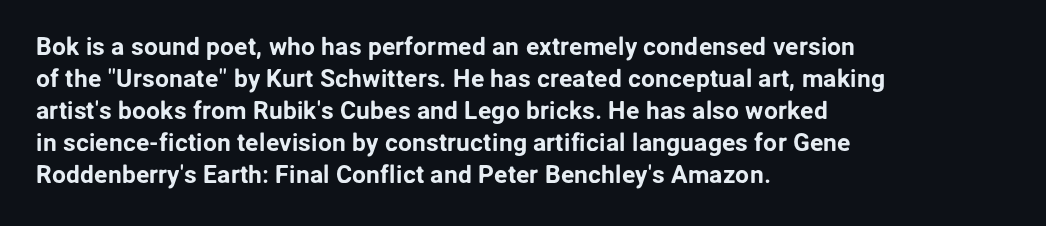
The image shows 25 px text type, upright; set left-aligned, normal line spacing (1.28x), normal letter spacing, not underlined.
